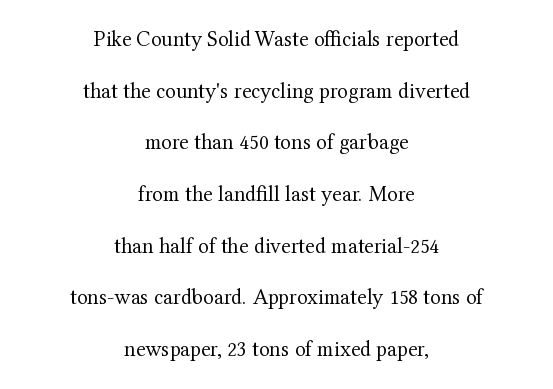
The image shows 22 px text type, upright; set centered, loose line spacing (2.35x), normal letter spacing, not underlined.
